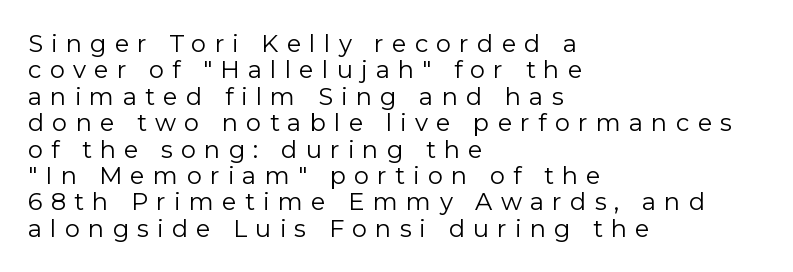
The image shows 24 px text type, upright; set left-aligned, tight line spacing (1.1x), unusually wide letter spacing (+0.34 em), not underlined.
